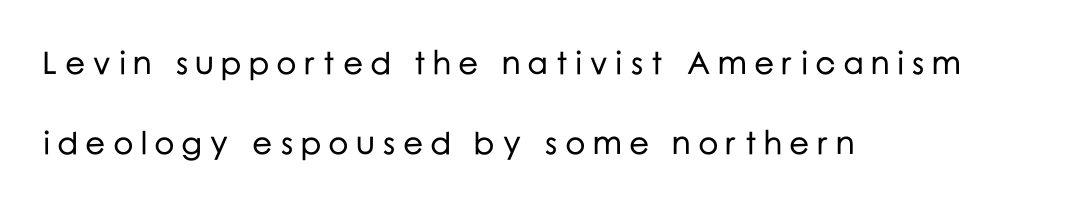
The image shows 32 px sans-serif type, upright; set left-aligned, loose line spacing (2.49x), unusually wide letter spacing (+0.22 em), not underlined; low stroke contrast and a medium x-height.
